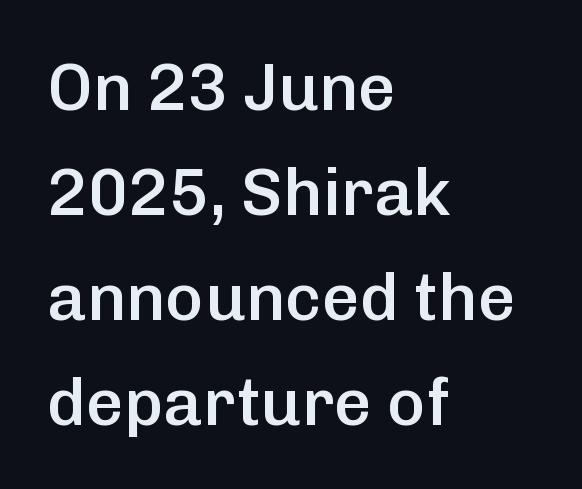
Q: Is the text bold? A: Semi-bold.
Q: Is the text italic (slanted)? A: No, it is upright.
Q: Is the typeface a serif or a sans-serif typeface? A: Sans-serif.
Q: Is the text underlined? A: No.
Q: How is the paragraph aligned? A: Left-aligned.
Q: Is the spacing between letters normal or unusually wide? A: Normal.
Q: Is the spacing between lines tight, normal or loose? A: Normal.
Q: Width (condensed, normal, or wide)? A: Normal.
Q: Stroke contrast? A: Low.
Q: x-height? A: Medium.
Q: Monospaced? A: No.
